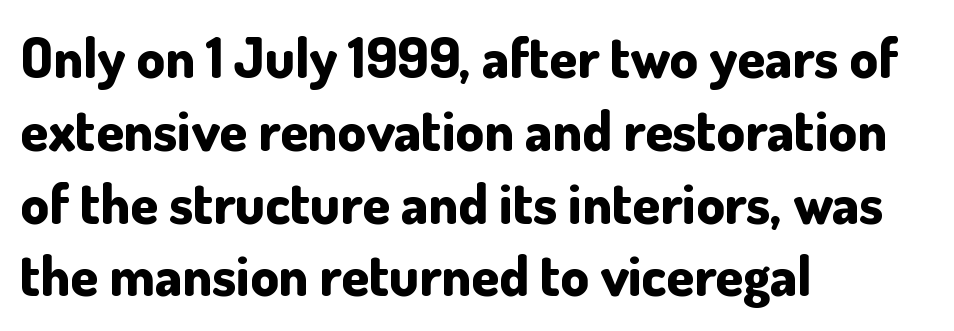
Q: Is the text bold? A: Yes.
Q: Is the text italic (slanted)? A: No, it is upright.
Q: Is the typeface a serif or a sans-serif typeface? A: Sans-serif.
Q: Is the text underlined? A: No.
Q: How is the paragraph aligned? A: Left-aligned.
Q: Is the spacing between letters normal or unusually wide? A: Normal.
Q: Is the spacing between lines tight, normal or loose? A: Normal.
Q: Width (condensed, normal, or wide)? A: Normal.
Q: Stroke contrast? A: Low.
Q: x-height? A: Small.
Q: Monospaced? A: No.
